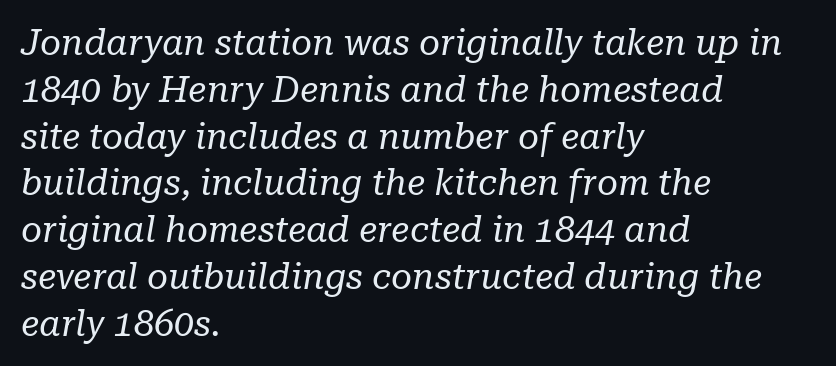
The image shows 36 px regular-weight serif type, italic (leaning right); set left-aligned, normal line spacing (1.3x), normal letter spacing, not underlined; low stroke contrast and a medium x-height.
